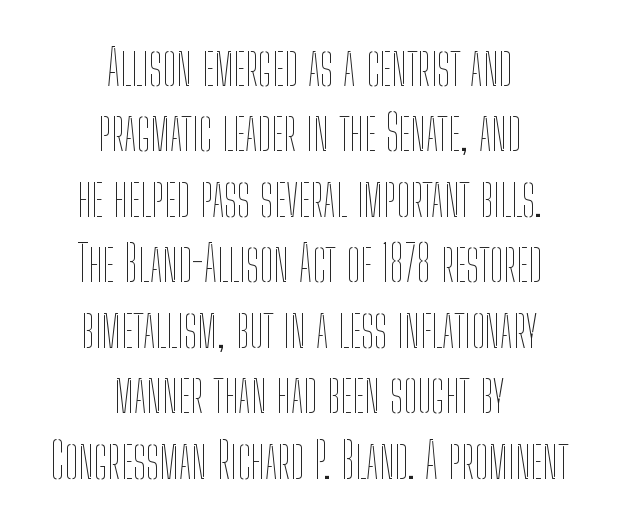
{"italic": "no", "bold": "no", "weight": "thin", "width": "condensed", "stroke_contrast": "low", "x_height": "medium", "monospaced": "no", "underline": "no", "align": "center", "line_spacing": "normal", "line_spacing_ratio": 1.31, "letter_spacing": "normal", "letter_spacing_em": 0.0, "glyph_px": 50}
